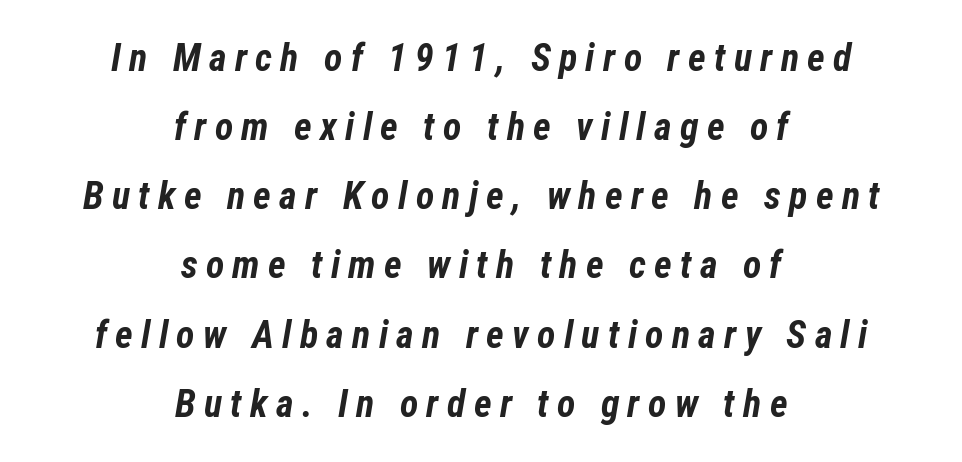
The characters look thick and weighty, a clear bold. The paragraph shown floats in the horizontal middle. These lines have a slow, spaced-out rhythm from letter to letter. The space directly below the letters is spotless.
